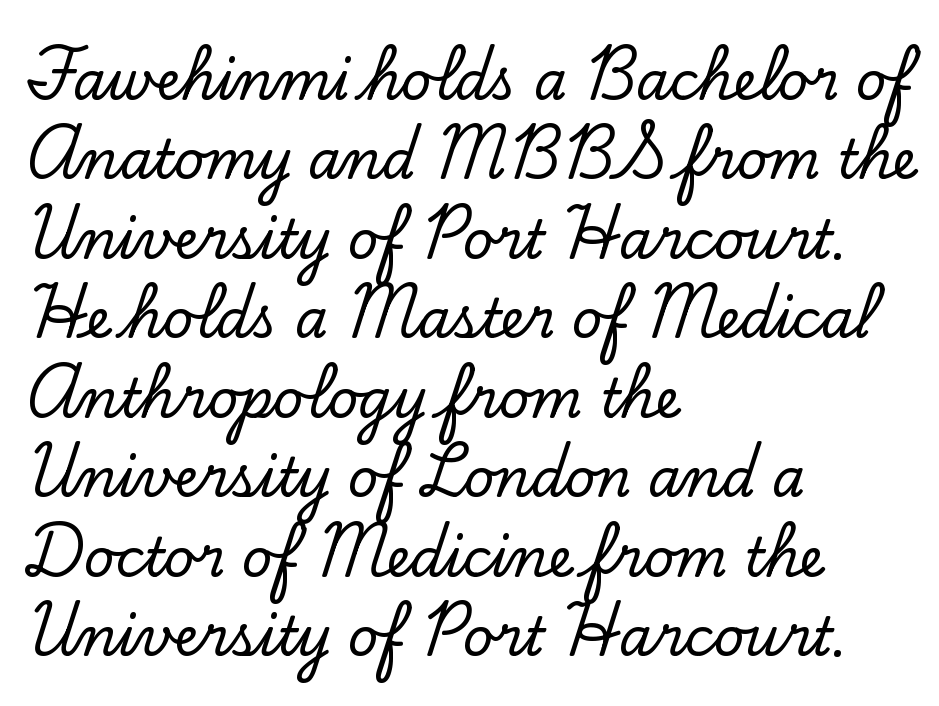
Q: Is the text italic (slanted)? A: Yes.
Q: Is the typeface a serif or a sans-serif typeface? A: Serif.
Q: Is the text underlined? A: No.
Q: How is the paragraph aligned? A: Left-aligned.
Q: Is the spacing between letters normal or unusually wide? A: Normal.
Q: Is the spacing between lines tight, normal or loose? A: Normal.
Q: Width (condensed, normal, or wide)? A: Normal.
Q: Stroke contrast? A: Low.
Q: x-height? A: Small.
Q: Monospaced? A: No.
